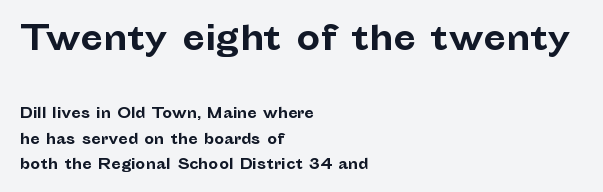
The image shows 33 px bold sans-serif type, upright; set left-aligned, line spacing 1.79x, normal letter spacing, not underlined; the first (top) block is 2.36x larger; low stroke contrast and a medium x-height.
